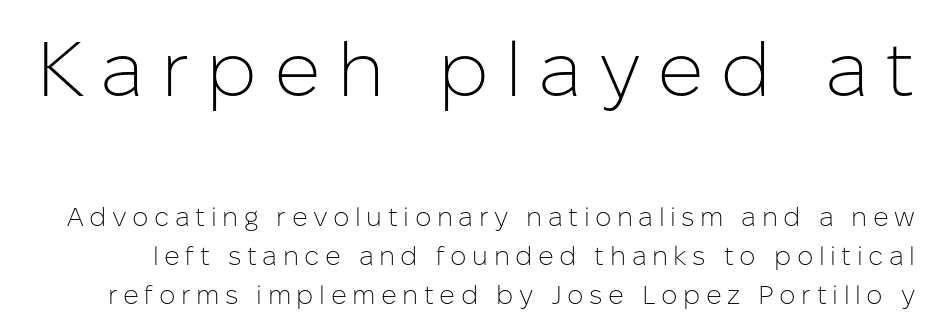
The image shows 77 px light sans-serif type, upright; set normal line spacing (1.49x), unusually wide letter spacing (+0.21 em), not underlined; the first (top) block is 2.96x larger; low stroke contrast and a medium x-height.
